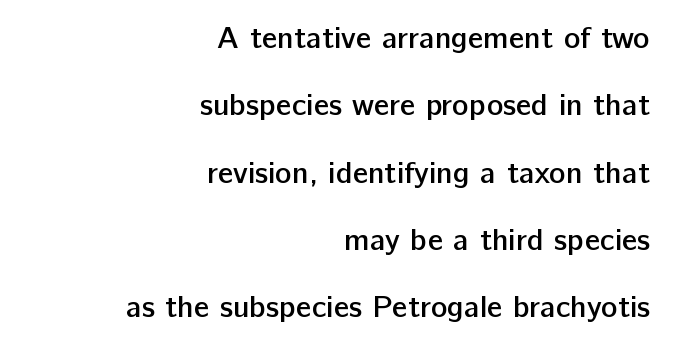
The image shows 31 px semibold sans-serif type, upright; set right-aligned, loose line spacing (2.17x), normal letter spacing, not underlined; low stroke contrast and a medium x-height.
